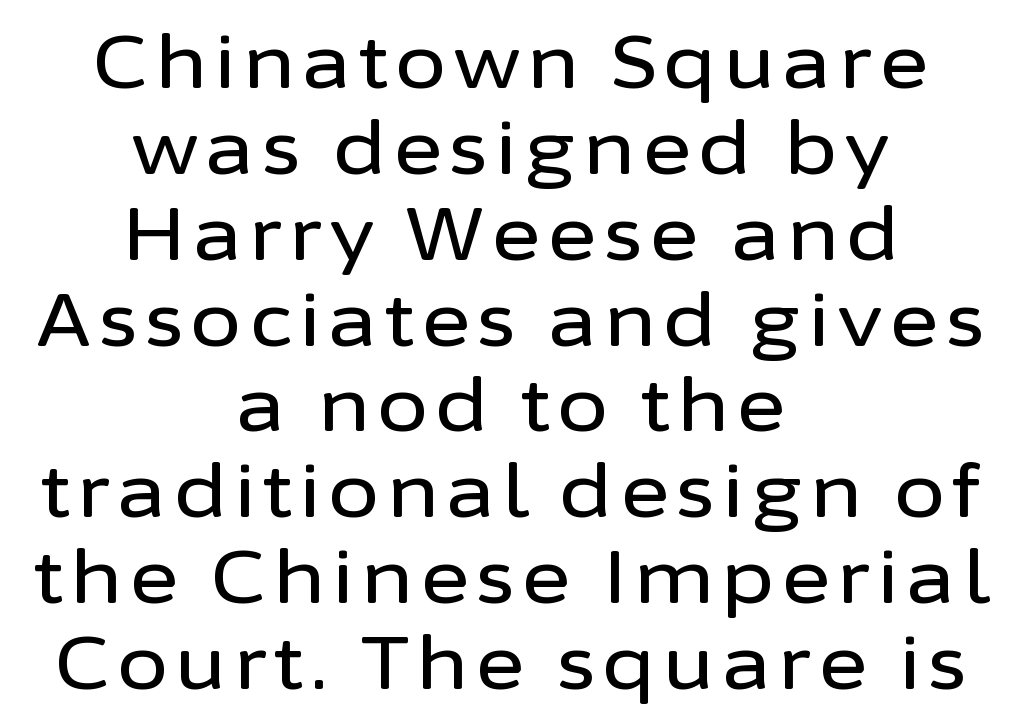
Casual observation: everything's sitting right in the middle. Note: no serifs on the glyphs. A typesetter would call this proportional, since set widths differ per character. No italicization has been applied; the sample stays upright.
